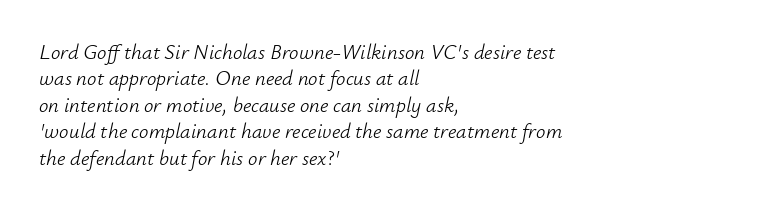
If you drew a ruler down the left edge, every line would touch it. Underlining? Definitely not there. The space between consecutive lines is moderate. The font's italic variant was chosen for this text.
